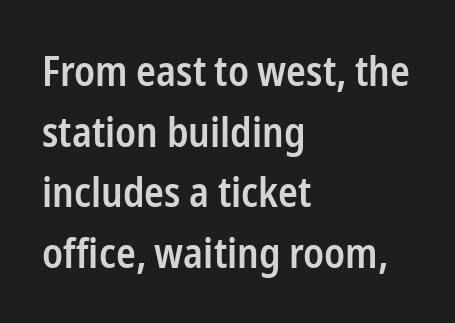
{"serif": "no", "italic": "no", "bold": "semi", "weight": "semibold", "width": "condensed", "stroke_contrast": "low", "x_height": "medium", "monospaced": "no", "underline": "no", "align": "left", "line_spacing": "normal", "line_spacing_ratio": 1.48, "letter_spacing": "normal", "letter_spacing_em": 0.0, "glyph_px": 41}
